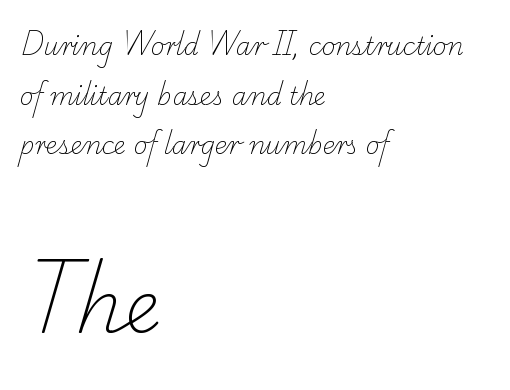
Varying glyph widths throughout — classic text-font behaviour. Horizontal alignment here is leftward, the default for most running prose. You could call the tracking neutral — neither tight nor loose. The letters carry serifs — small finishing strokes at the ends of their stems. The foot of each line stays bare and open. Two sizes are in play, and the larger belongs to the second block.
